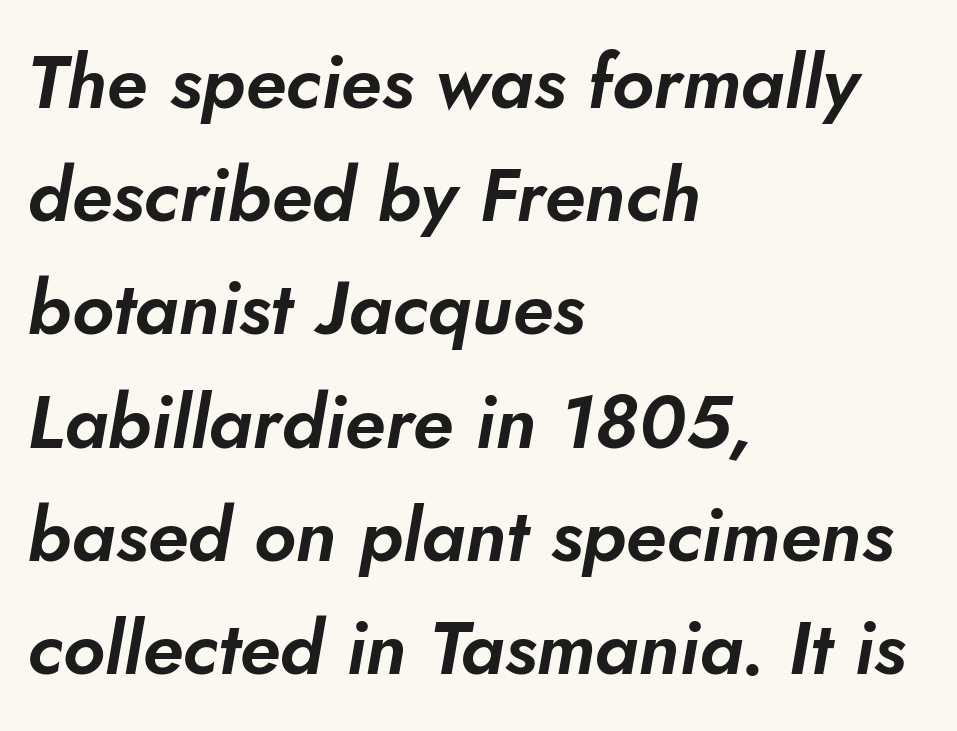
The image shows 75 px sans-serif type; set left-aligned, normal line spacing (1.51x), normal letter spacing, not underlined; low stroke contrast and a small x-height.
